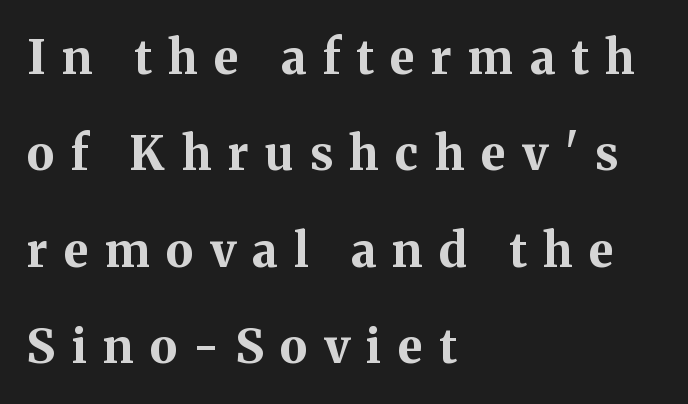
The font is running at its bold setting. The text was rendered using a seriffed face with decorative stroke endings. Honestly, the rows look like they've been pulled way apart. Words appear elongated and porous because spacing is wide. Rule under the text: the space is simply empty.
